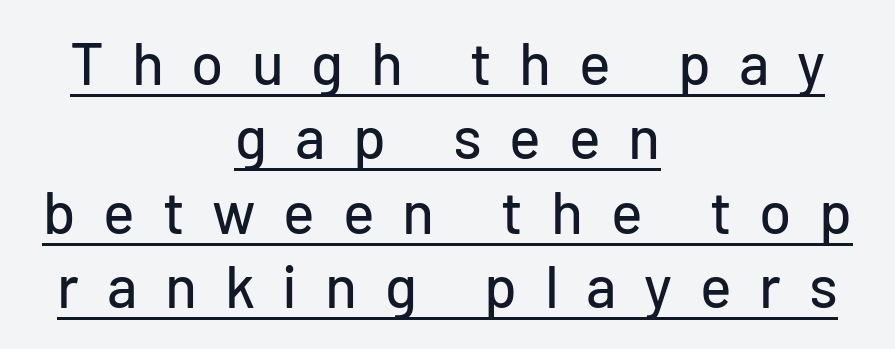
The image shows 59 px sans-serif type, upright; set centered, normal line spacing (1.26x), unusually wide letter spacing (+0.47 em), underlined; low stroke contrast and a medium x-height.
